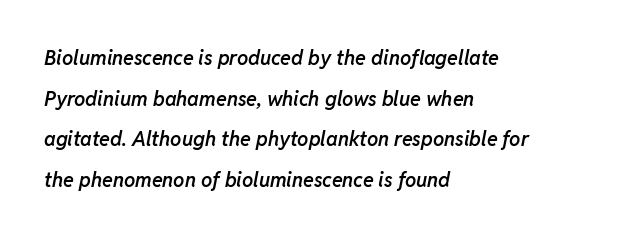
Caption: standard tracking, unaltered. The whole block is typeset with a tilt. Anything drawn beneath the words? Only blank space. Semibold letterforms, between regular and bold.
